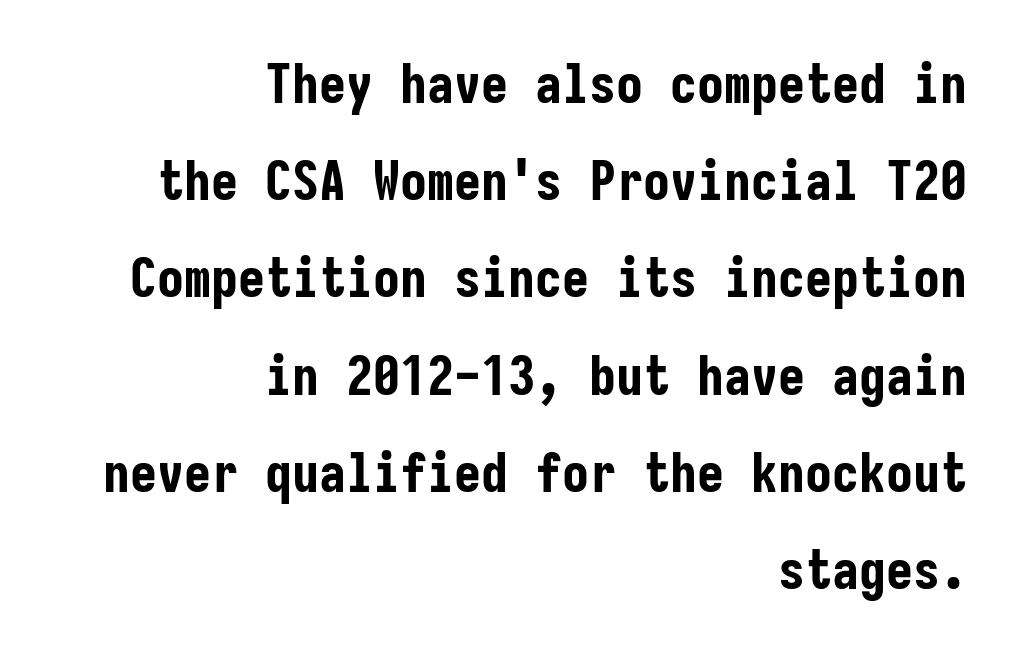
Is the block centered? No — it sits flush against the right margin. The passage shown is typeset with a sans-serif family. I'd describe the lettering as bold — thick and assertive. The words here are not underlined. The lettering stays uniformly vertical, giving the passage a roman look.
